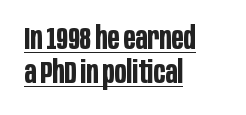
These lines are rendered in a variable-pitch font. This is the regular roman posture of the typeface. Each line starts at the same left margin while the right side varies. Leading: reduced. Heavy, bold letterforms. Emphasis is given by a line drawn under the lettering.
